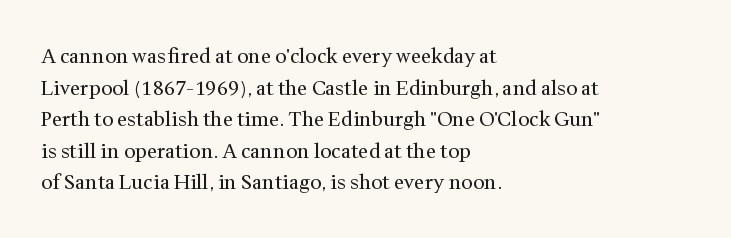
Teacher's note: observe the even left margin — that is flush-left alignment. The passage shown is not underscored anywhere. The rendering uses a moderate line-height, typical for paragraphs. Ascenders rise straight up at ninety degrees. Nobody touched the tracking dial on this one.
